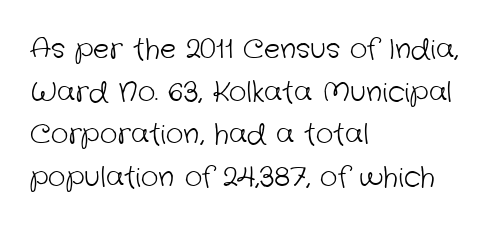
This rendering leaves character spacing at its baseline value. The space directly below the letters is spotless. Does the copy run flush right? No — it runs flush left. A typesetter would call this leading conventional body-copy spacing. Stems and bowls with no extra thickness — not bold.
